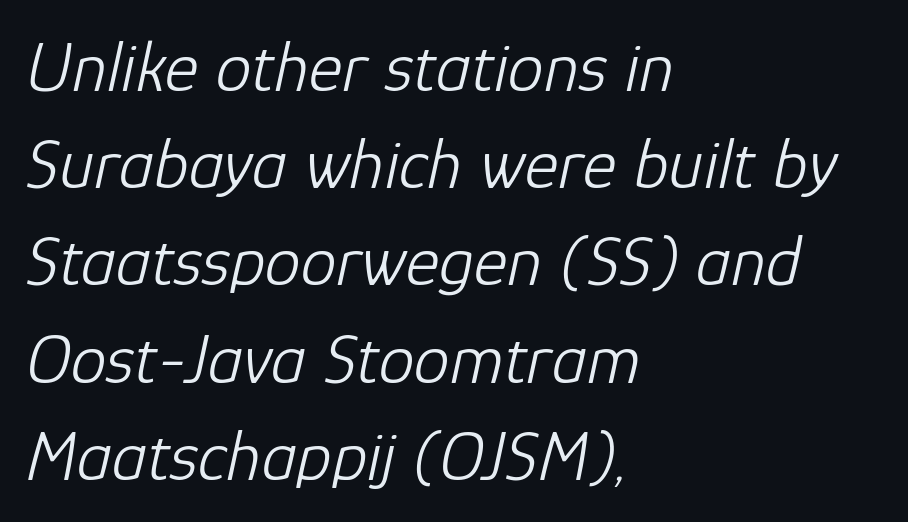
This rendering leaves character spacing at its baseline value. The rendering applies a slant to the glyphs. Vertically, the passage feels balanced, rows spaced as you'd expect. Proportional: the letters do not fall into vertical columns. Short and long lines alike share a common starting point at left.
